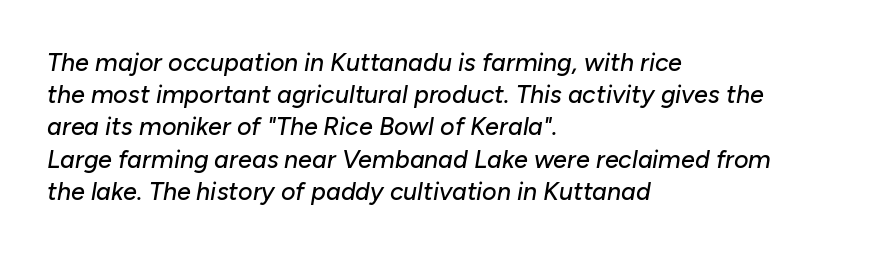
The image shows 25 px text type, italic (leaning right); set left-aligned, normal line spacing (1.29x), normal letter spacing, not underlined.
